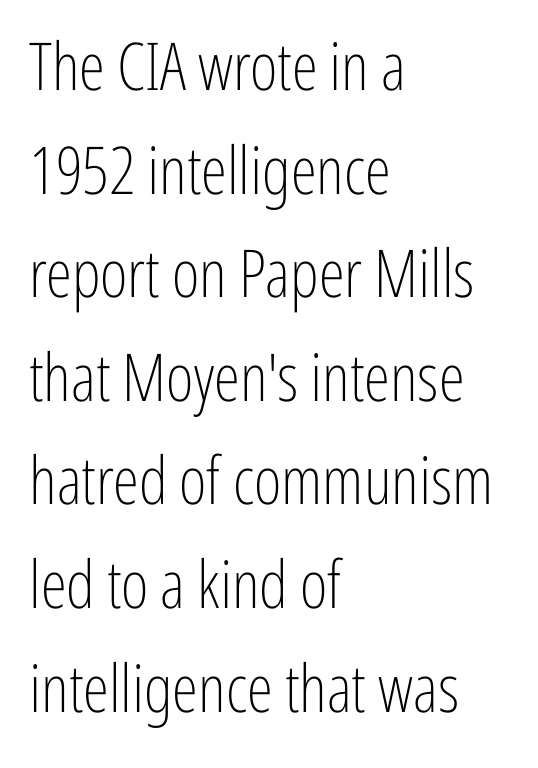
The designer left line spacing at the default. Italic? Not at all — the glyphs are vertical. Here the designer chose a conventional face with non-uniform glyph widths. Standard letterfit; no display-style spreading of the glyphs.
